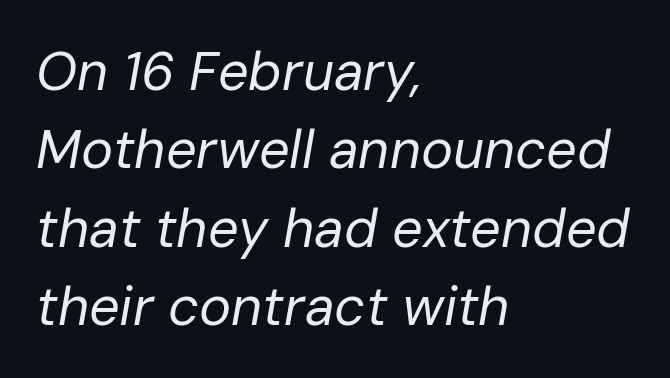
Has an underline been added? It has not. Proportional: the letters do not fall into vertical columns. Line spacing here is normal. The weight would be labelled regular, book, light, or lighter still. Short and long lines alike share a common starting point at left. The passage shown leans; its letterforms are oblique.
